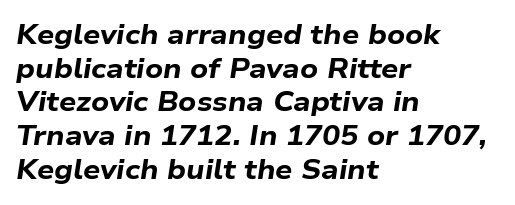
{"italic": "yes", "lean": "right", "slant_degrees": 9, "bold": "yes", "underline": "no", "align": "left", "line_spacing": "normal", "line_spacing_ratio": 1.25, "letter_spacing": "normal", "letter_spacing_em": 0.0, "glyph_px": 27}
